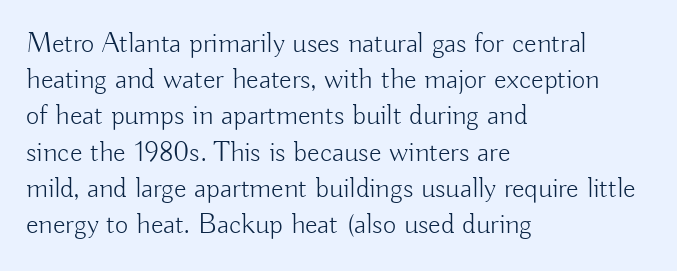
Q: Is the text bold? A: No.
Q: Is the text italic (slanted)? A: No, it is upright.
Q: Is the typeface a serif or a sans-serif typeface? A: Sans-serif.
Q: Is the text underlined? A: No.
Q: How is the paragraph aligned? A: Left-aligned.
Q: Is the spacing between letters normal or unusually wide? A: Normal.
Q: Is the spacing between lines tight, normal or loose? A: Normal.
Q: Width (condensed, normal, or wide)? A: Normal.
Q: Stroke contrast? A: Low.
Q: x-height? A: Small.
Q: Monospaced? A: No.
